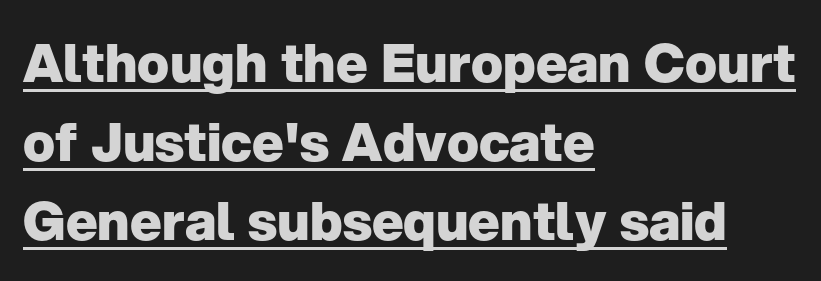
{"serif": "no", "italic": "no", "bold": "yes", "weight": "heavy", "width": "normal", "stroke_contrast": "low", "x_height": "medium", "monospaced": "no", "underline": "yes", "align": "left", "line_spacing": "normal", "line_spacing_ratio": 1.49, "letter_spacing": "normal", "letter_spacing_em": 0.0, "glyph_px": 53}
